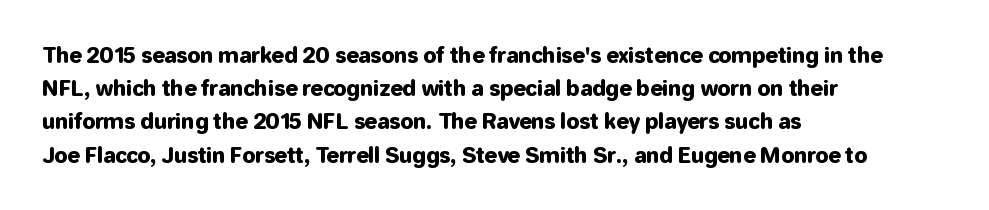
The tracking reads as untouched default to a designer's eye. Anything drawn beneath the words? Only blank space. Leading: standard. The lettering holds an erect, upright posture throughout.
